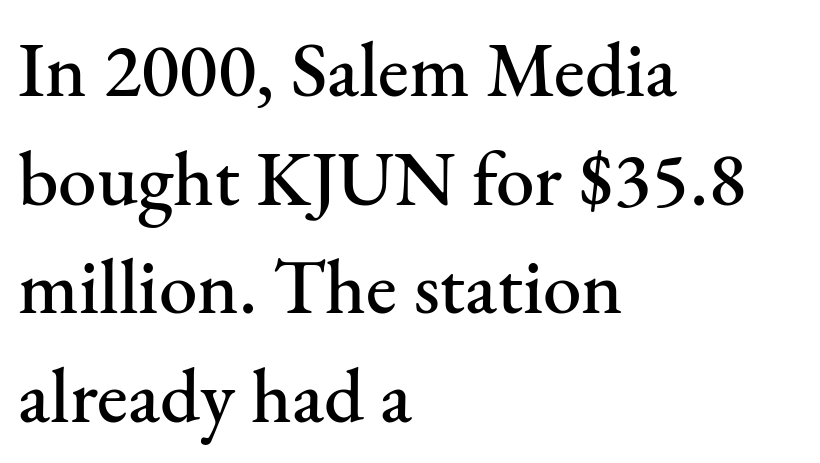
The lettering stays uniformly vertical, giving the passage a roman look. The text block is weighted toward the left margin, trailing off unevenly rightward. Vertically, the passage feels balanced, rows spaced as you'd expect. Think of a printed novel: that variable character pitch is what you see here. Compared with typical body copy, the letter spacing here is the same.
